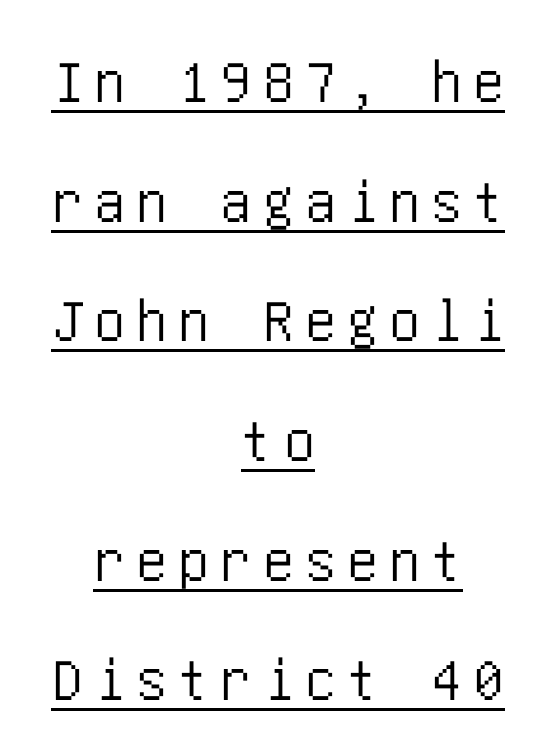
{"serif": "no", "italic": "no", "width": "condensed", "stroke_contrast": "low", "x_height": "large", "underline": "yes", "align": "center", "line_spacing": "loose", "line_spacing_ratio": 1.93, "glyph_px": 62}
